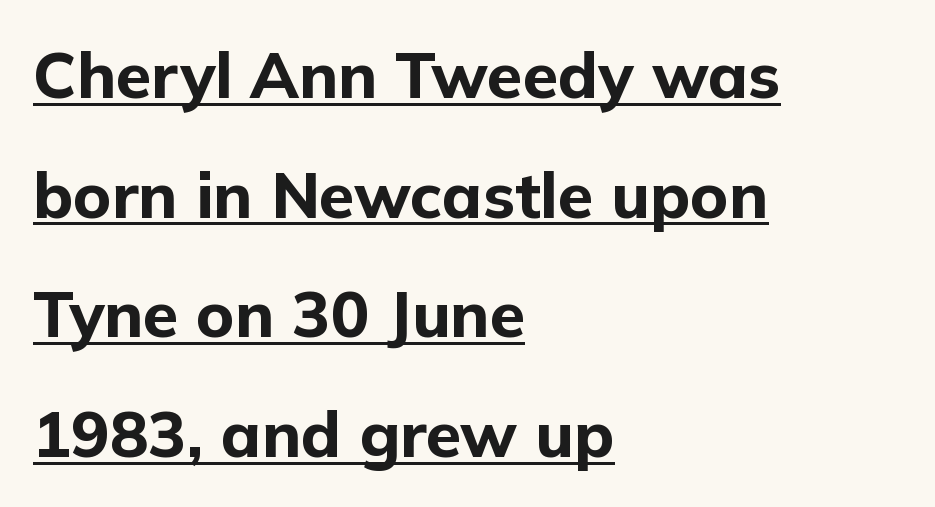
Q: Is the text bold? A: Yes.
Q: Is the text italic (slanted)? A: No, it is upright.
Q: Is the typeface a serif or a sans-serif typeface? A: Sans-serif.
Q: Is the text underlined? A: Yes.
Q: How is the paragraph aligned? A: Left-aligned.
Q: Is the spacing between letters normal or unusually wide? A: Normal.
Q: Width (condensed, normal, or wide)? A: Normal.
Q: Stroke contrast? A: Low.
Q: x-height? A: Medium.
Q: Monospaced? A: No.
